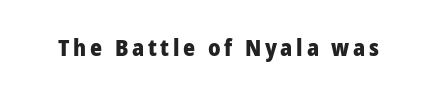
The words here are not underlined. Ascenders rise straight up at ninety degrees. What weight is shown? A full bold with thick strokes.
